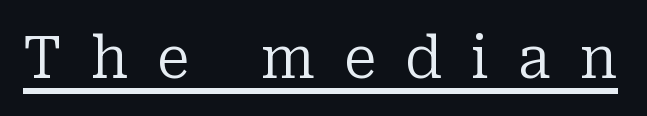
{"serif": "yes", "italic": "no", "bold": "no", "weight": "regular", "width": "normal", "stroke_contrast": "low", "x_height": "medium", "monospaced": "no", "underline": "yes", "letter_spacing": "wide", "letter_spacing_em": 0.49, "glyph_px": 59}
